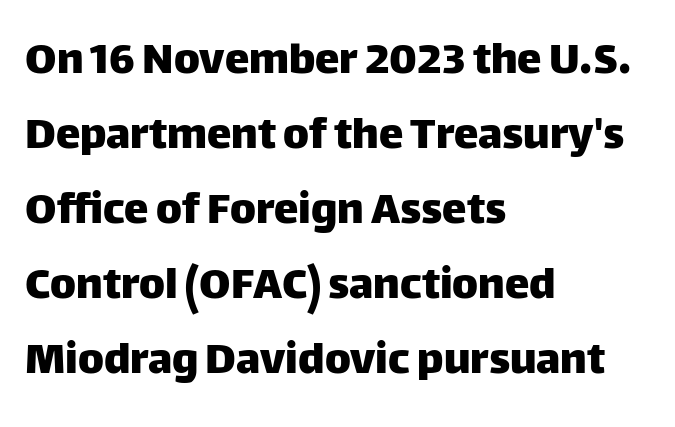
Q: Is the text italic (slanted)? A: No, it is upright.
Q: Is the typeface a serif or a sans-serif typeface? A: Sans-serif.
Q: Is the text underlined? A: No.
Q: How is the paragraph aligned? A: Left-aligned.
Q: Is the spacing between letters normal or unusually wide? A: Normal.
Q: Is the spacing between lines tight, normal or loose? A: Normal.
Q: Width (condensed, normal, or wide)? A: Normal.
Q: Stroke contrast? A: Low.
Q: x-height? A: Large.
Q: Monospaced? A: No.
